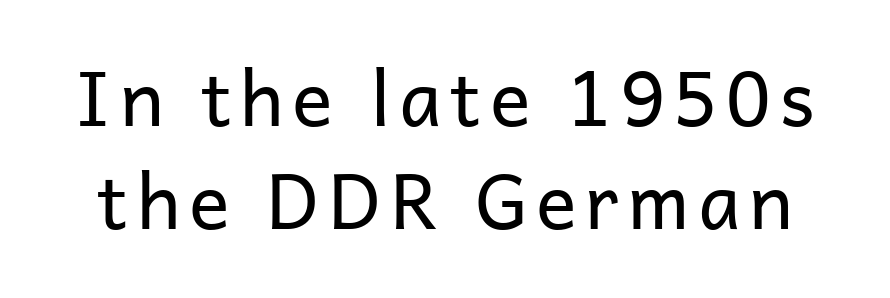
The image shows 76 px regular-weight sans-serif type, upright; set normal line spacing (1.35x), not underlined; low stroke contrast and a medium x-height.
